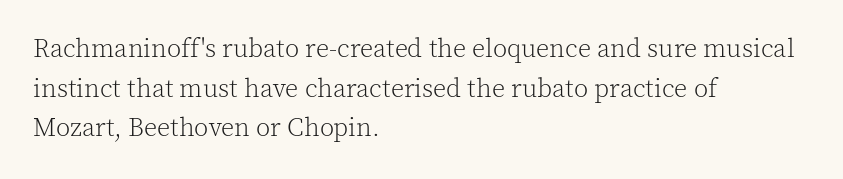
The block of text has a typical density, with ordinary space between rows. The line texture is even and compact thanks to regular tracking. Nothing heavy about these letters — not bold at all. Which margin do the lines hug? The left one — the right edge is uneven.
